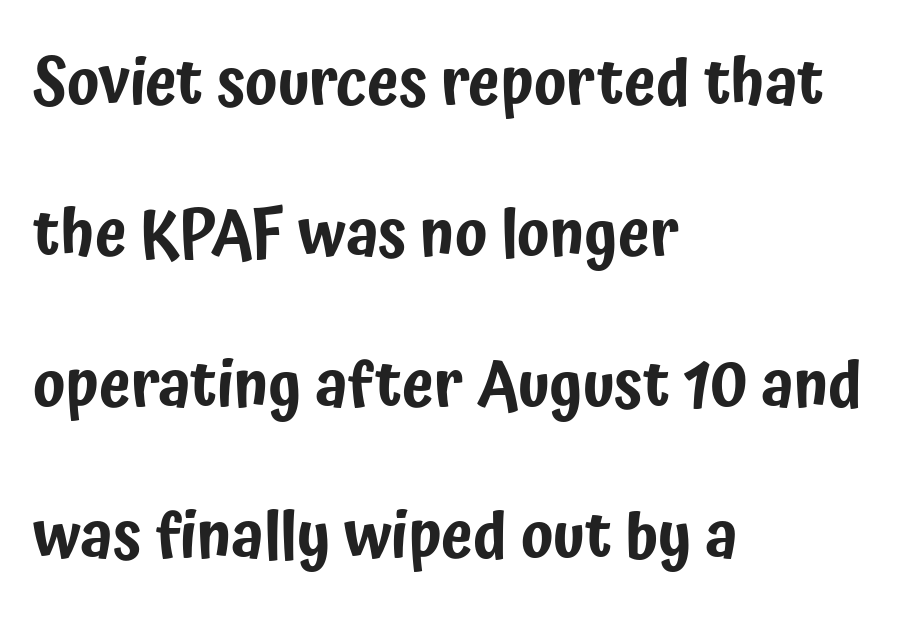
{"serif": "no", "italic": "no", "width": "condensed", "stroke_contrast": "low", "x_height": "medium", "monospaced": "no", "underline": "no", "align": "left", "line_spacing": "loose", "line_spacing_ratio": 2.36, "letter_spacing": "normal", "letter_spacing_em": 0.0, "glyph_px": 64}
